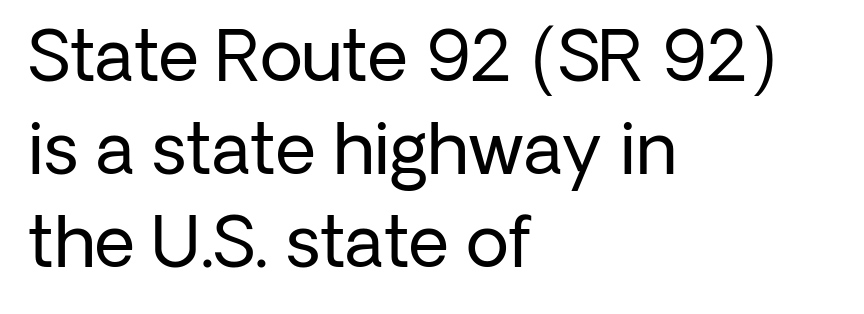
The image shows 70 px regular-weight sans-serif type, upright; set left-aligned, normal line spacing (1.33x), normal letter spacing, not underlined; low stroke contrast and a medium x-height.
